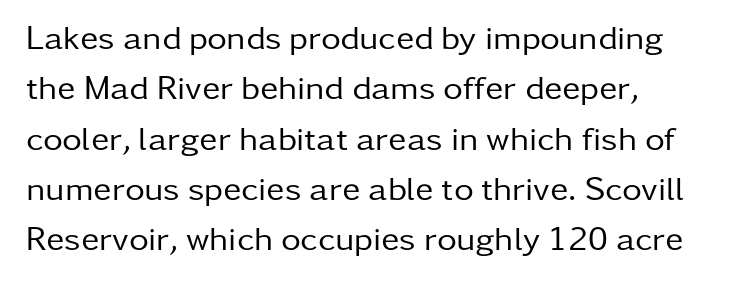
These glyphs show unthickened strokes, regular width or finer. The space beneath each line is pristine and unruled. Here the designer chose a conventional face with non-uniform glyph widths. The font's upright variant was chosen for this text. Baseline-to-baseline distance is the conventional proportion of letter height. Typographically, this falls in the sans-serif category.
